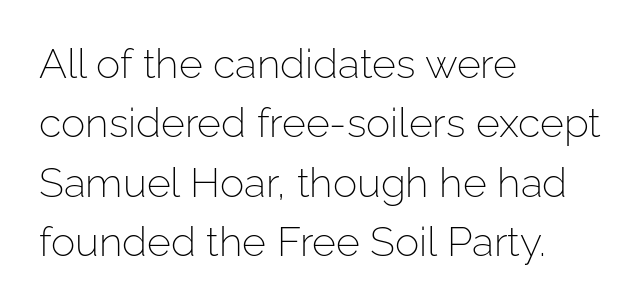
The foot of each line stays bare and open. Notice how the passage keeps a crisp vertical edge on the left only. The strokes are not fattened; the text isn't bold. This is sans-serif lettering, the kind often seen on screens and signage. The rendering uses natural spacing where letterforms have individual widths. The passage shown stacks its lines at a standard gap.
